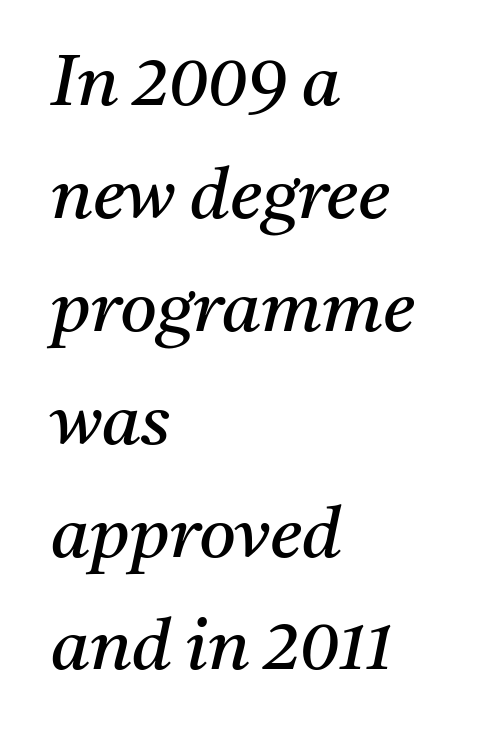
{"serif": "yes", "italic": "yes", "lean": "right", "slant_degrees": 11, "bold": "no", "weight": "regular", "width": "normal", "stroke_contrast": "medium", "x_height": "medium", "monospaced": "no", "underline": "no", "align": "left", "line_spacing": "normal", "line_spacing_ratio": 1.59, "letter_spacing": "normal", "letter_spacing_em": 0.0, "glyph_px": 71}
